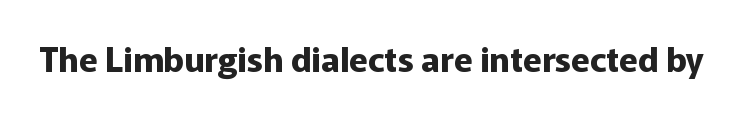
The letters advance in unequal steps, a hallmark of proportional type. The font's upright variant was chosen for this text. Every letter is thick-stroked: bold, no question. Decoration check: the copy has no underline.
